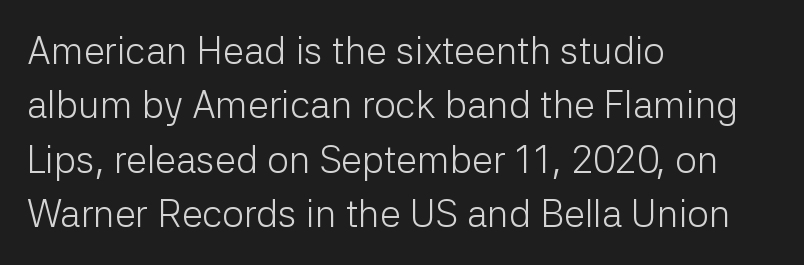
The image shows 38 px light sans-serif type, upright; set left-aligned, normal line spacing (1.43x), normal letter spacing, not underlined; low stroke contrast and a medium x-height.
